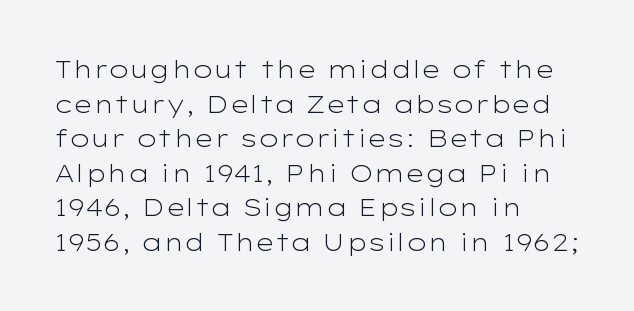
The image shows 24 px text type, upright; set left-aligned, normal line spacing (1.44x), normal letter spacing, not underlined.
